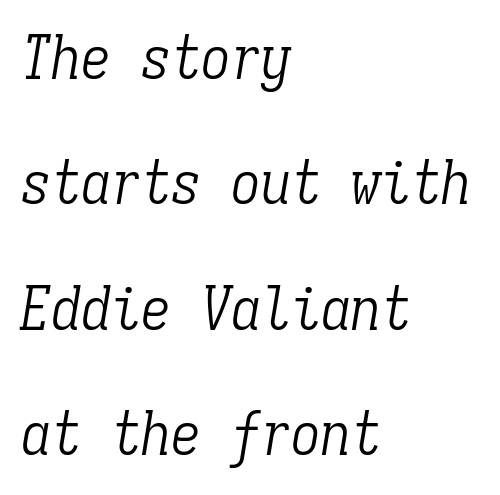
{"serif": "yes", "italic": "yes", "lean": "right", "slant_degrees": 9, "bold": "no", "weight": "light", "width": "condensed", "stroke_contrast": "low", "x_height": "medium", "monospaced": "yes", "underline": "no", "align": "left", "line_spacing": "loose", "line_spacing_ratio": 2.09, "letter_spacing": "normal", "letter_spacing_em": 0.0, "glyph_px": 60}
